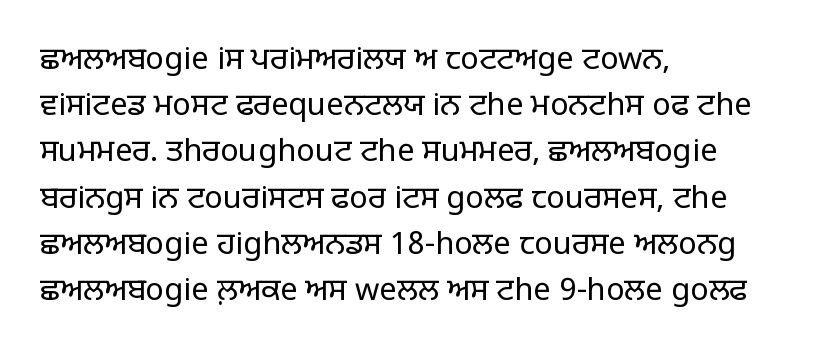
What stands out about the letter spacing? Nothing — it is the standard amount. Summary of vertical rhythm: regular, with standard interline spacing. Check the space under the baseline: it is left empty. The designer went with a sans here, leaving each stem footless.
